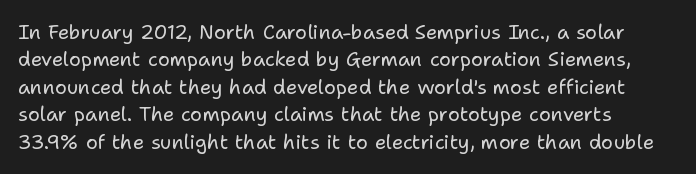
The image shows 20 px text type, upright; set left-aligned, normal line spacing (1.37x), normal letter spacing, not underlined.
